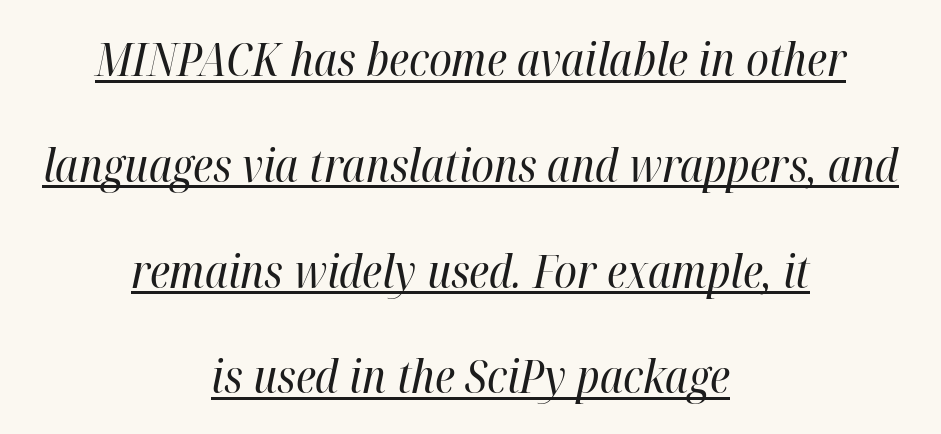
Italic: yes, the glyphs are oblique. A continuous stroke trails under the words, as in a hyperlink. Is there much room between lines? Yes — plenty of vertical air separates them. The tracking reads as untouched default to a designer's eye.
